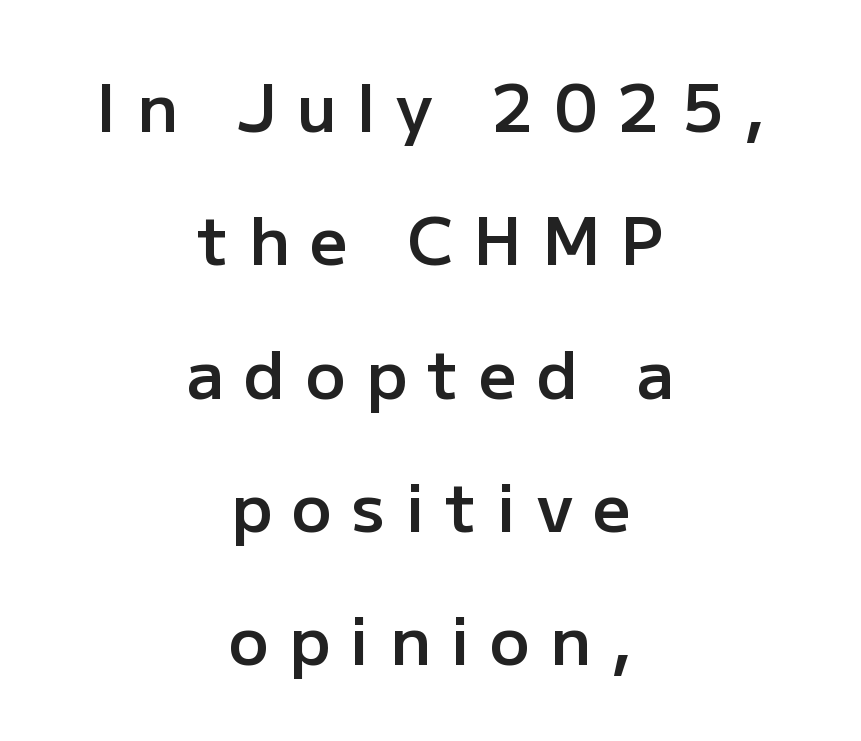
{"serif": "no", "italic": "no", "bold": "semi", "weight": "semibold", "width": "normal", "stroke_contrast": "low", "x_height": "medium", "monospaced": "no", "underline": "no", "align": "center", "line_spacing": "loose", "line_spacing_ratio": 2.02, "letter_spacing": "wide", "letter_spacing_em": 0.31, "glyph_px": 66}
